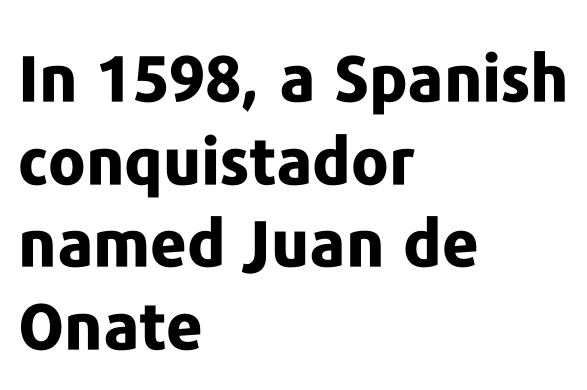
Here the glyphs are tracked normally, forming tight word shapes. The ragged edge is on the right, which tells us the setting is flush left. Do the characters align in a grid? No, the font is proportional. Upright lettering throughout. The designer went with a sans here, leaving each stem footless.
